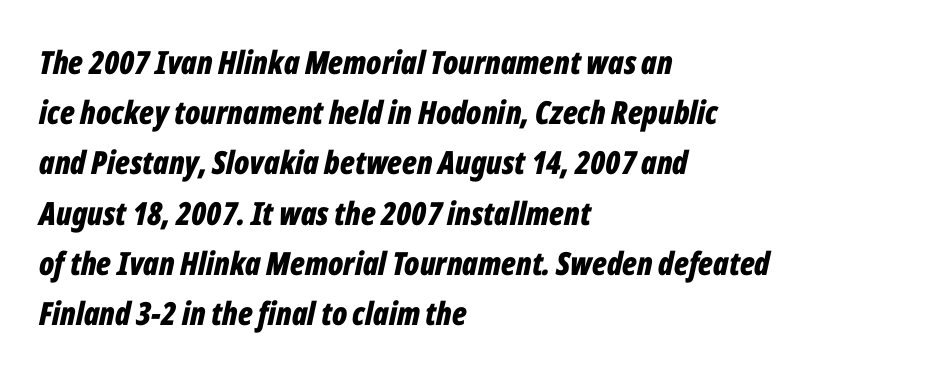
This rendering features lettering with no underline. A full-strength bold gives these letters their thick strokes. The rendering keeps characters at their native spacing. The leading is moderate, giving the passage an even texture.
